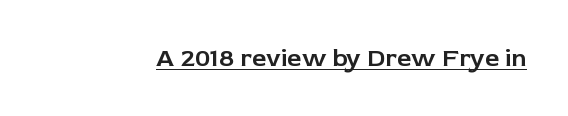
You can tell it's not italic because the verticals are truly vertical. Honestly, the letter spacing is just normal — you wouldn't notice it. Students, observe the line beneath the letters — that is underlining.
